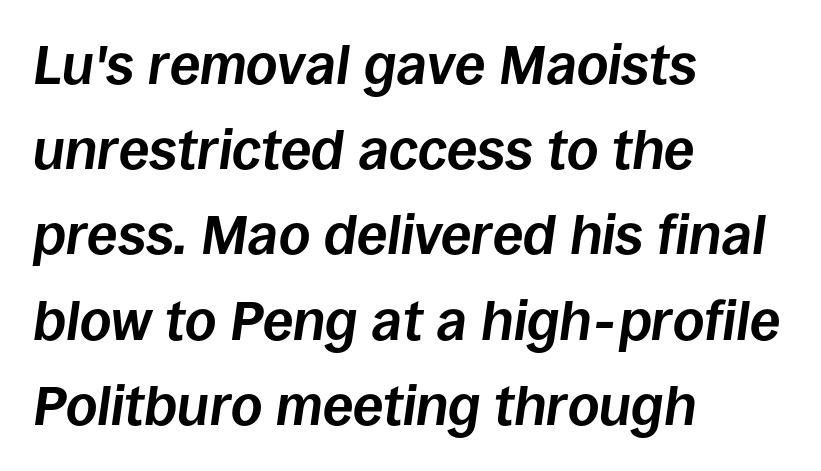
Think of a printed novel: that variable character pitch is what you see here. In CSS terms this would be text-align: left. Would a proofreader flag this as italicized? Yes. Is there much room between lines? A standard amount, neither cramped nor airy. Typesetter's note: full bold, strokes at maximum text heaviness.
